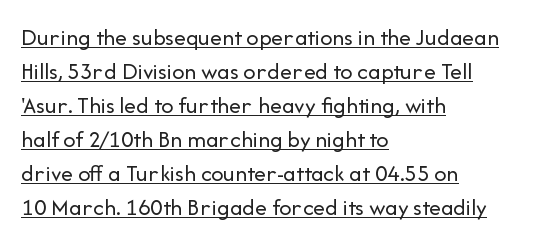
Italic: no, the glyphs are upright roman. The gaps between neighbouring characters are ordinary and unremarkable. Weight: in the light-to-regular range. Leading matches the norm, producing a regular column. Caption: multi-line text, flush left, ragged right. Glance below the letters and you will spot a drawn line.
